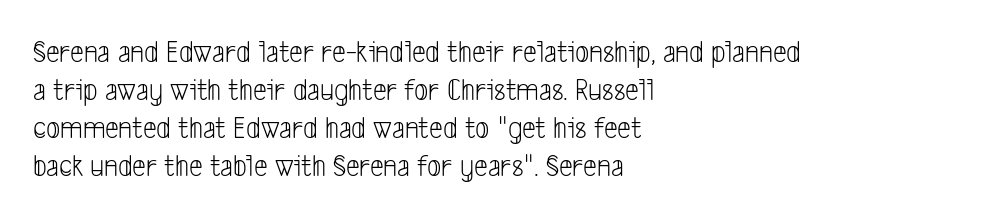
{"serif": "no", "bold": "no", "weight": "light", "width": "condensed", "stroke_contrast": "low", "x_height": "medium", "monospaced": "no", "underline": "no", "align": "left", "line_spacing_ratio": 1.23, "letter_spacing": "normal", "letter_spacing_em": 0.0, "glyph_px": 31}
